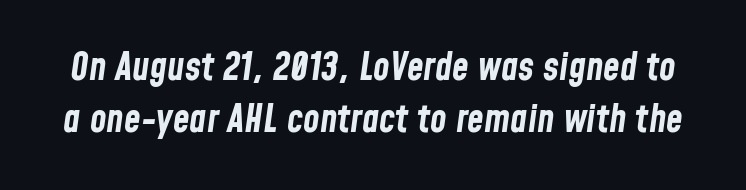
The image shows 38 px bold, condensed type, italic (leaning right); set normal line spacing (1.36x), normal letter spacing, not underlined; low stroke contrast and a medium x-height.
